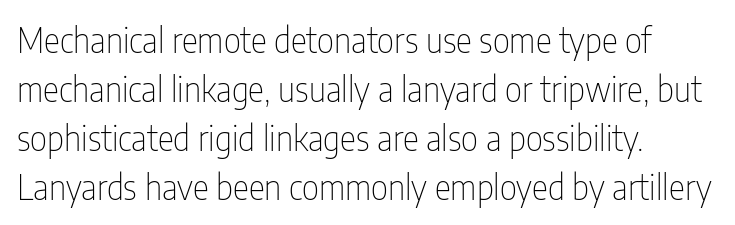
The image shows 34 px thin, condensed sans-serif type, upright; set left-aligned, normal line spacing (1.44x), normal letter spacing, not underlined; low stroke contrast and a medium x-height.
